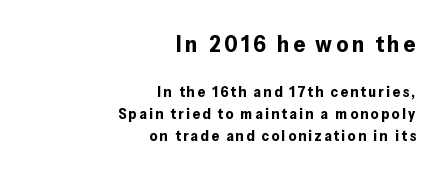
The image shows 23 px bold type, upright; set right-aligned, normal line spacing (1.49x), not underlined; the first (top) block is 1.53x larger.
